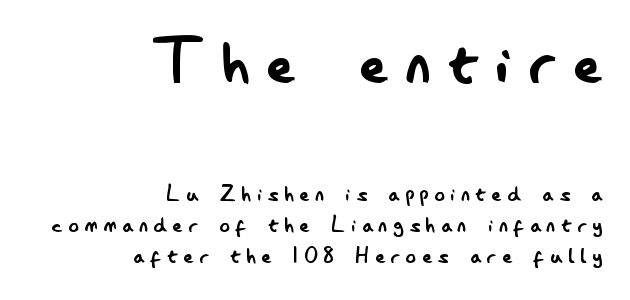
The image shows 77 px regular-weight, condensed sans-serif type, upright; set right-aligned, line spacing 1.2x, unusually wide letter spacing (+0.23 em), not underlined; the first (top) block is 2.96x larger; low stroke contrast and a small x-height.
